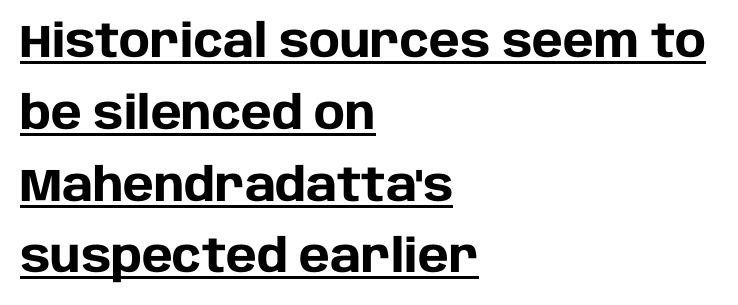
{"serif": "no", "italic": "no", "bold": "yes", "weight": "heavy", "width": "normal", "stroke_contrast": "low", "x_height": "large", "monospaced": "no", "underline": "yes", "align": "left", "line_spacing": "normal", "line_spacing_ratio": 1.56, "letter_spacing": "normal", "letter_spacing_em": 0.0, "glyph_px": 46}
